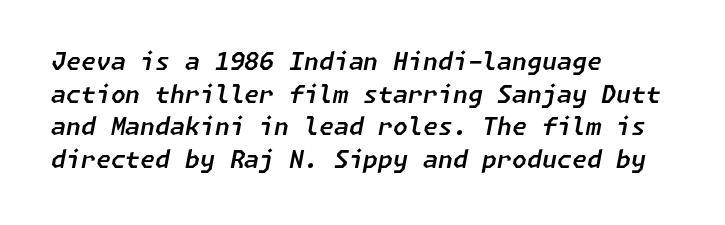
The gap between lines stays unmarked. The lines sit at an ordinary, default distance from one another. These lines stack with their left ends in a neat column. The line texture is even and compact thanks to regular tracking. Posture: slanted.
